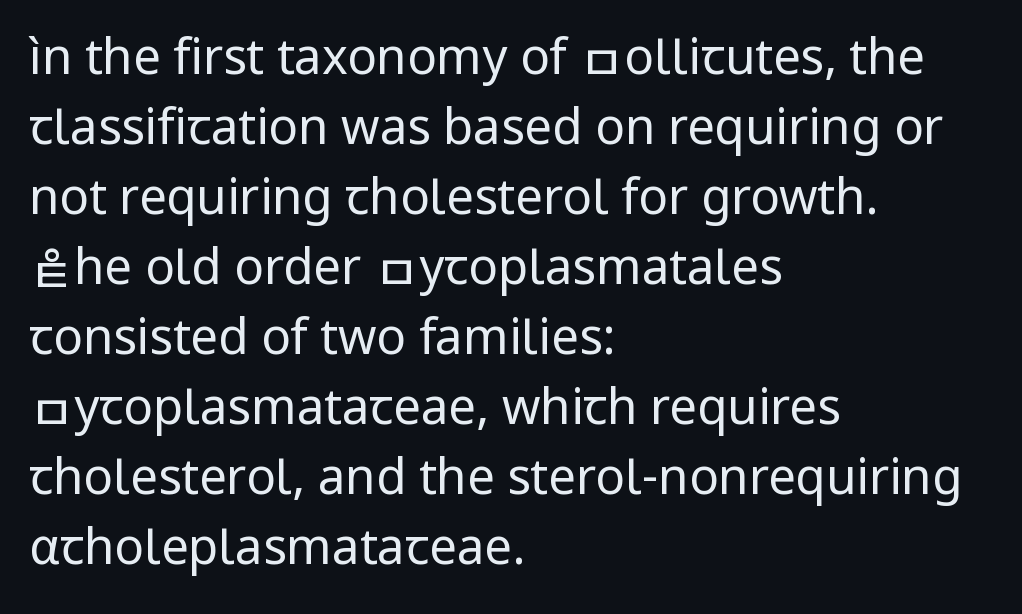
Q: Is the text bold? A: No.
Q: Is the text italic (slanted)? A: No, it is upright.
Q: Is the typeface a serif or a sans-serif typeface? A: Sans-serif.
Q: Is the text underlined? A: No.
Q: How is the paragraph aligned? A: Left-aligned.
Q: Is the spacing between letters normal or unusually wide? A: Normal.
Q: Is the spacing between lines tight, normal or loose? A: Normal.
Q: Width (condensed, normal, or wide)? A: Normal.
Q: Stroke contrast? A: Low.
Q: x-height? A: Medium.
Q: Monospaced? A: No.
